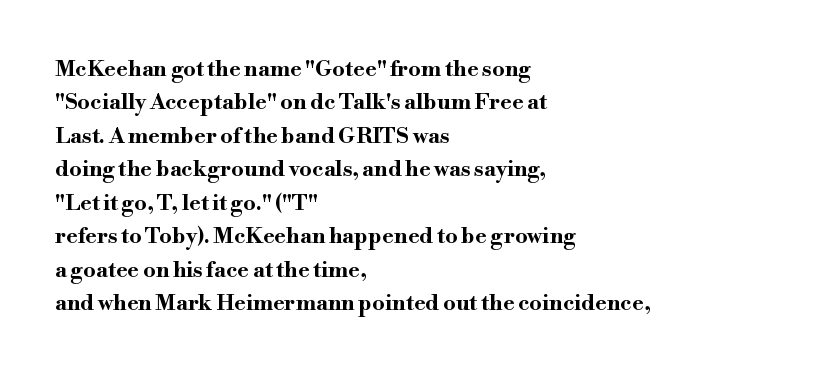
The image shows 22 px bold type, upright; set left-aligned, normal line spacing (1.52x), normal letter spacing, not underlined.
